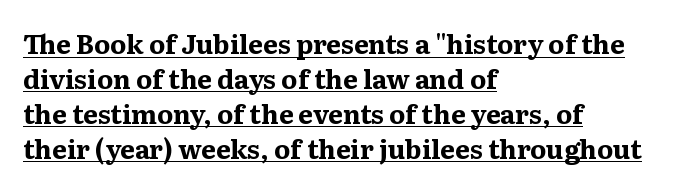
The image shows 26 px bold type, upright; set left-aligned, normal line spacing (1.34x), normal letter spacing, underlined.
